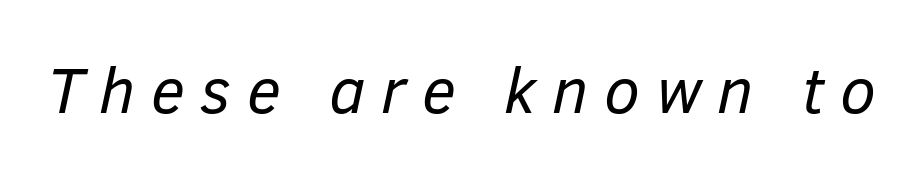
Heft: none added — not bold. Posture: slanted. Do the characters align in a grid? No, the font is proportional. Inter-character spacing is expanded well beyond the font's built-in metrics.
